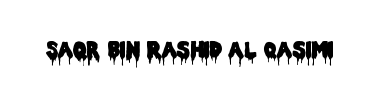
Q: Is the text italic (slanted)? A: No, it is upright.
Q: Is the text underlined? A: No.
Q: Is the spacing between letters normal or unusually wide? A: Normal.
